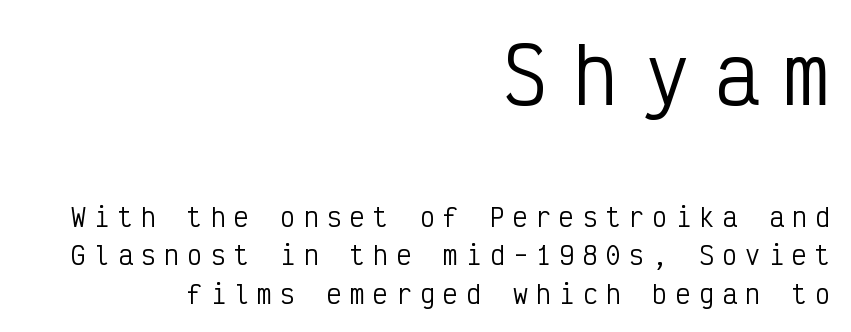
{"serif": "no", "italic": "no", "bold": "no", "weight": "regular", "width": "condensed", "stroke_contrast": "low", "x_height": "medium", "monospaced": "yes", "underline": "no", "align": "right", "line_spacing": "normal", "line_spacing_ratio": 1.54, "letter_spacing": "wide", "letter_spacing_em": 0.33, "larger_block": "first", "size_ratio": 3.04, "glyph_px": 76}
